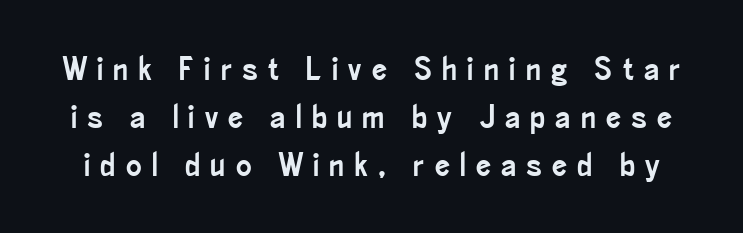
{"serif": "no", "italic": "no", "width": "condensed", "stroke_contrast": "low", "x_height": "small", "monospaced": "no", "underline": "no", "line_spacing": "normal", "line_spacing_ratio": 1.45, "letter_spacing": "wide", "letter_spacing_em": 0.31, "glyph_px": 33}
